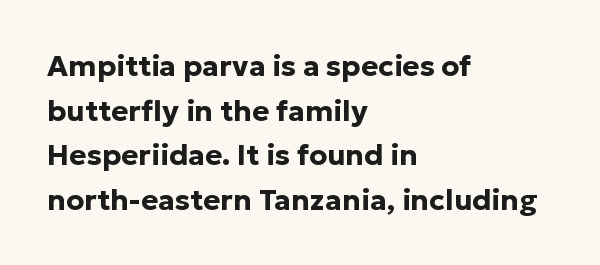
{"serif": "no", "italic": "no", "bold": "yes", "weight": "bold", "width": "normal", "stroke_contrast": "low", "x_height": "medium", "monospaced": "no", "underline": "no", "align": "left", "line_spacing": "normal", "line_spacing_ratio": 1.54, "letter_spacing": "normal", "letter_spacing_em": 0.0, "glyph_px": 29}
